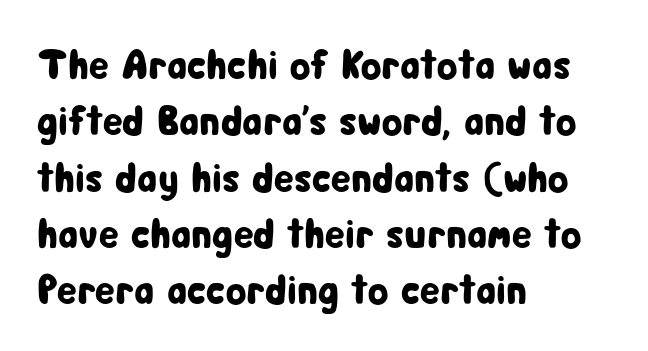
{"serif": "no", "italic": "no", "width": "condensed", "stroke_contrast": "low", "x_height": "medium", "monospaced": "no", "underline": "no", "align": "left", "line_spacing": "normal", "line_spacing_ratio": 1.34, "letter_spacing": "normal", "letter_spacing_em": 0.0, "glyph_px": 42}
